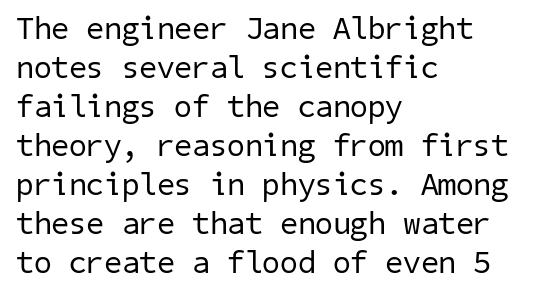
Q: Is the text bold? A: No.
Q: Is the typeface a serif or a sans-serif typeface? A: Sans-serif.
Q: Is the text underlined? A: No.
Q: How is the paragraph aligned? A: Left-aligned.
Q: Is the spacing between letters normal or unusually wide? A: Normal.
Q: Width (condensed, normal, or wide)? A: Normal.
Q: Stroke contrast? A: Low.
Q: x-height? A: Medium.
